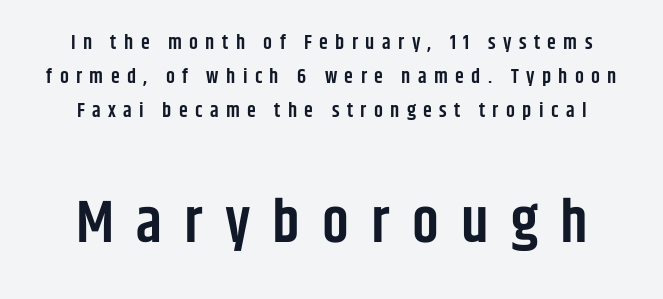
Q: Is the text bold? A: Semi-bold.
Q: Is the text italic (slanted)? A: No, it is upright.
Q: Is the typeface a serif or a sans-serif typeface? A: Sans-serif.
Q: Is the text underlined? A: No.
Q: How is the paragraph aligned? A: Centered.
Q: Is the spacing between letters normal or unusually wide? A: Unusually wide.
Q: Which block of text is set in a larger size, the first (top) or the second (bottom)? A: The second (bottom) one.
Q: Width (condensed, normal, or wide)? A: Condensed.
Q: Stroke contrast? A: Low.
Q: x-height? A: Large.
Q: Monospaced? A: No.
